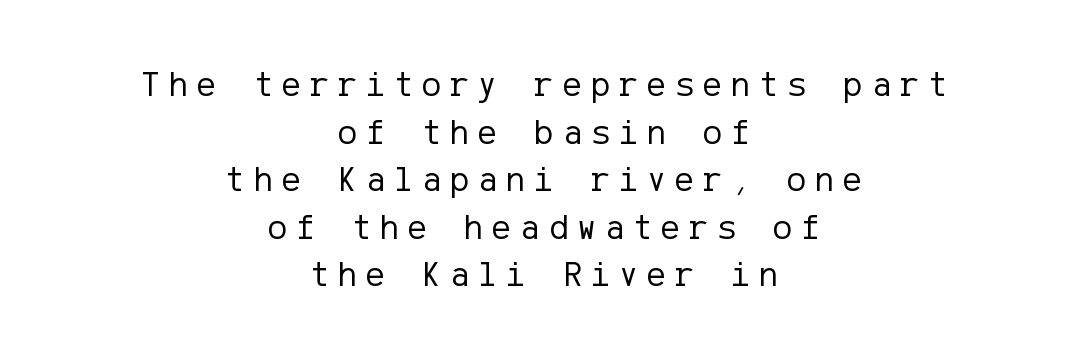
This sample uses an upright cut, with every glyph sitting square on the baseline. Classification — sans serif. The font sits on the lighter half of the weight spectrum, regular included. Alignment: centered. Honestly, there is no underline to notice here at all.
